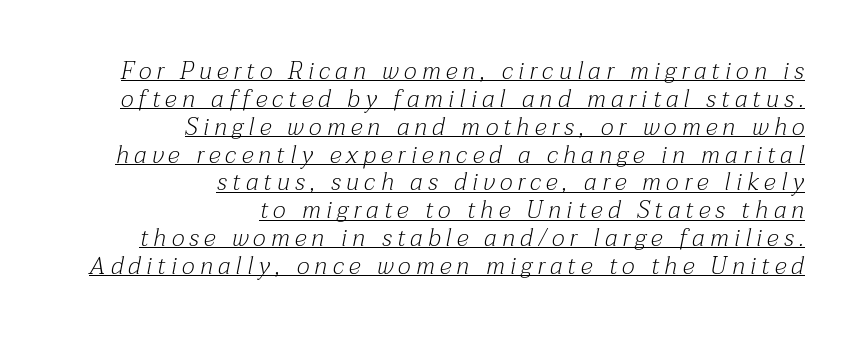
{"italic": "yes", "lean": "right", "slant_degrees": 12, "bold": "no", "underline": "yes", "align": "right", "line_spacing_ratio": 1.16, "letter_spacing": "wide", "letter_spacing_em": 0.22, "glyph_px": 24}
